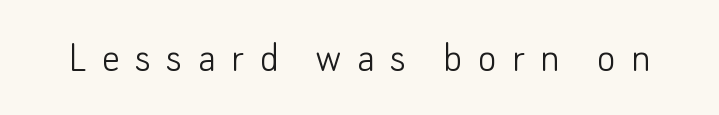
{"serif": "no", "italic": "no", "bold": "no", "weight": "light", "width": "normal", "stroke_contrast": "low", "x_height": "small", "monospaced": "no", "underline": "no", "letter_spacing": "wide", "letter_spacing_em": 0.34, "glyph_px": 45}
